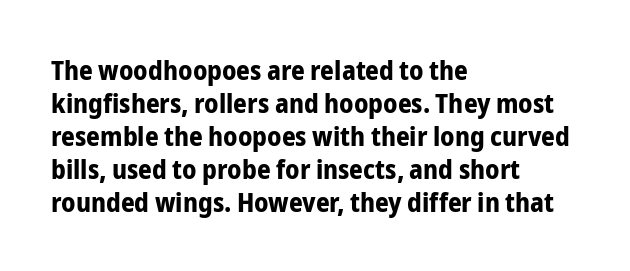
Words float on clear page, feet unadorned. Does the lettering tilt? It doesn't — this is upright. Visually the block forms a straight wall on the left and a jagged coastline on the right. These words are printed bold, with thick strokes throughout. Characters follow at the spacing the type designer built in.
